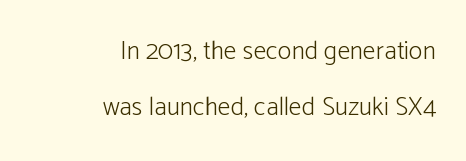
Type without underlining. Is there any slant? The stems are plumb. Line endings align vertically; line beginnings do not. No extra ink here — the face is not bold. The tracking reads as untouched default to a designer's eye.
